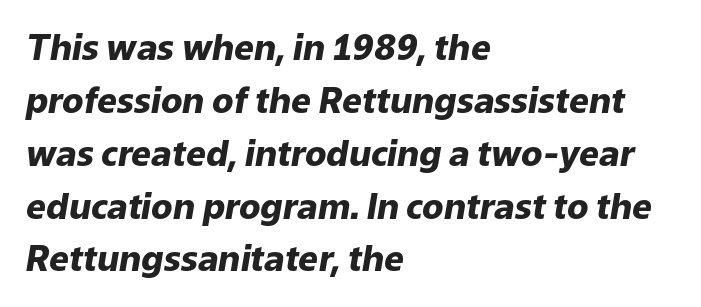
Q: Is the text bold? A: Yes.
Q: Is the text italic (slanted)? A: Yes, it leans right by about 9 degrees.
Q: Is the text underlined? A: No.
Q: How is the paragraph aligned? A: Left-aligned.
Q: Is the spacing between letters normal or unusually wide? A: Normal.
Q: Is the spacing between lines tight, normal or loose? A: Normal.
Q: Width (condensed, normal, or wide)? A: Normal.
Q: Stroke contrast? A: Low.
Q: x-height? A: Medium.
Q: Monospaced? A: No.
